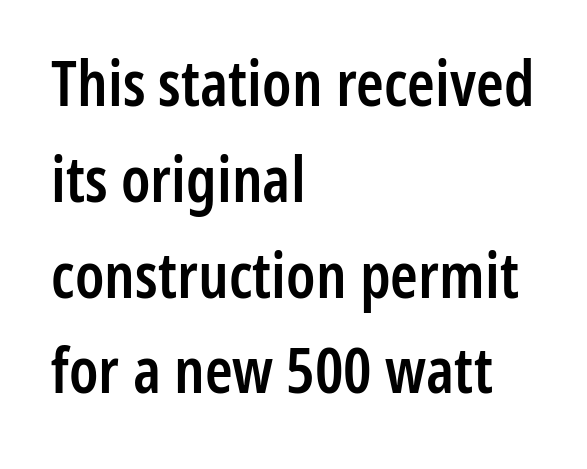
In terms of leading, this rendering sits right in the middle. Proportional: the letters do not fall into vertical columns. Letters rest on an invisible, unmarked baseline. No extra tracking has been applied to these lines.
